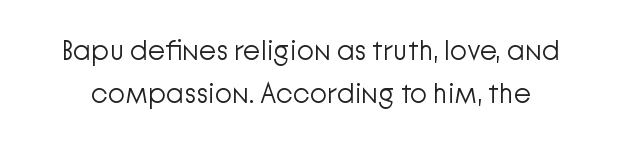
{"serif": "no", "italic": "no", "bold": "no", "weight": "light", "width": "normal", "stroke_contrast": "low", "x_height": "medium", "monospaced": "no", "underline": "no", "line_spacing": "normal", "line_spacing_ratio": 1.52, "letter_spacing": "normal", "letter_spacing_em": 0.0, "glyph_px": 28}
